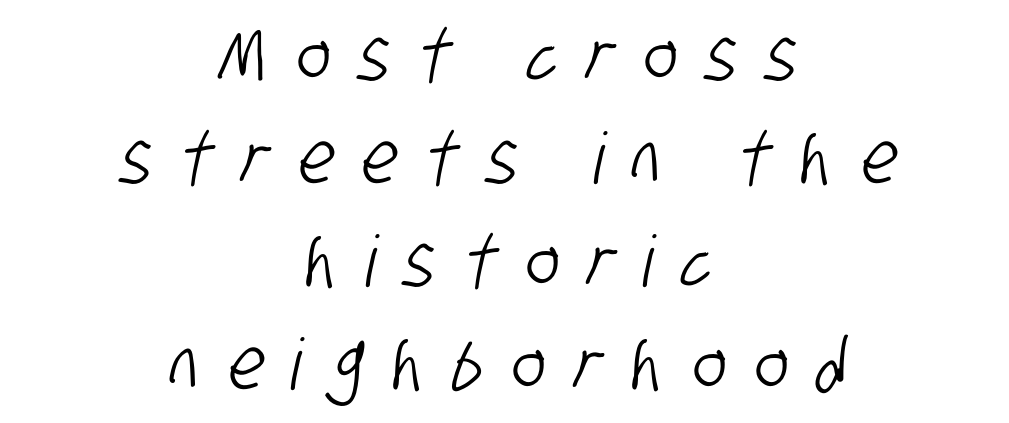
Q: Is the typeface a serif or a sans-serif typeface? A: Sans-serif.
Q: Is the text underlined? A: No.
Q: How is the paragraph aligned? A: Centered.
Q: Is the spacing between letters normal or unusually wide? A: Unusually wide.
Q: Is the spacing between lines tight, normal or loose? A: Normal.
Q: Width (condensed, normal, or wide)? A: Condensed.
Q: Stroke contrast? A: Low.
Q: x-height? A: Large.
Q: Monospaced? A: No.
